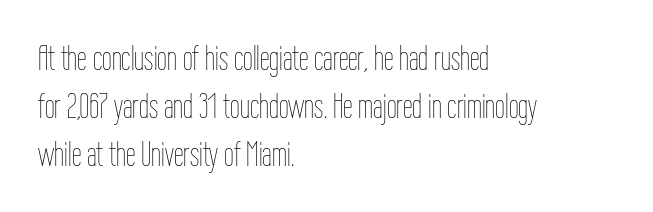
{"italic": "no", "bold": "no", "weight": "thin", "width": "condensed", "stroke_contrast": "low", "x_height": "medium", "monospaced": "no", "underline": "no", "align": "left", "line_spacing": "normal", "line_spacing_ratio": 1.37, "letter_spacing": "normal", "letter_spacing_em": 0.0, "glyph_px": 35}
